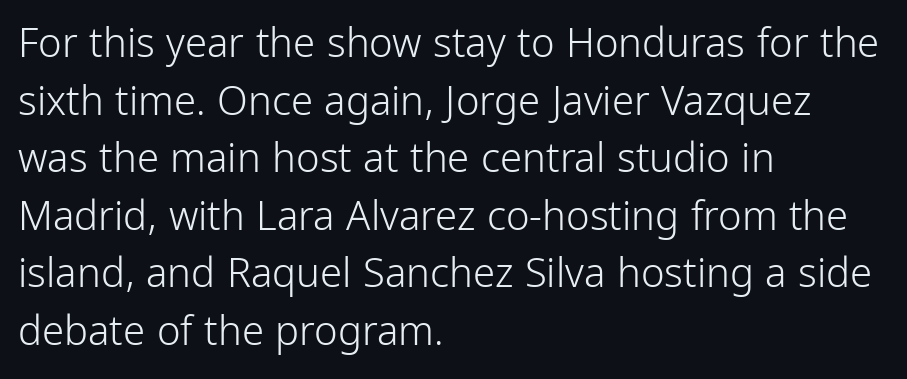
The image shows 40 px light, condensed sans-serif type, upright; set left-aligned, normal line spacing (1.44x), normal letter spacing, not underlined; low stroke contrast and a medium x-height.
